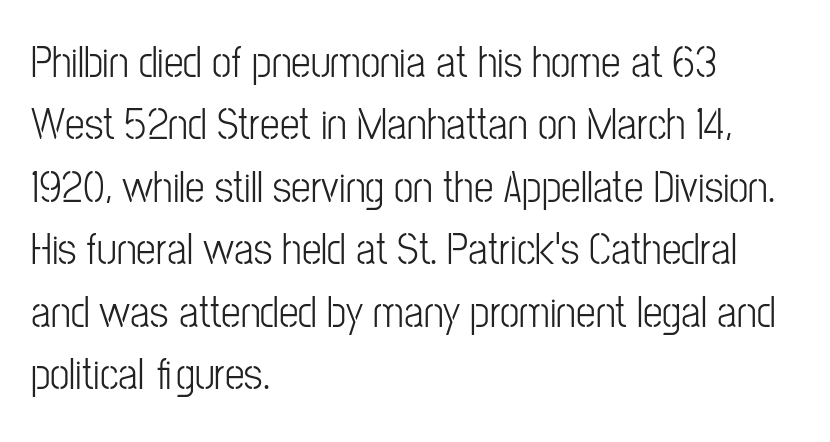
Q: Is the text italic (slanted)? A: No, it is upright.
Q: Is the typeface a serif or a sans-serif typeface? A: Sans-serif.
Q: Is the text underlined? A: No.
Q: How is the paragraph aligned? A: Left-aligned.
Q: Is the spacing between letters normal or unusually wide? A: Normal.
Q: Is the spacing between lines tight, normal or loose? A: Normal.
Q: Width (condensed, normal, or wide)? A: Condensed.
Q: Stroke contrast? A: Low.
Q: x-height? A: Medium.
Q: Monospaced? A: No.
